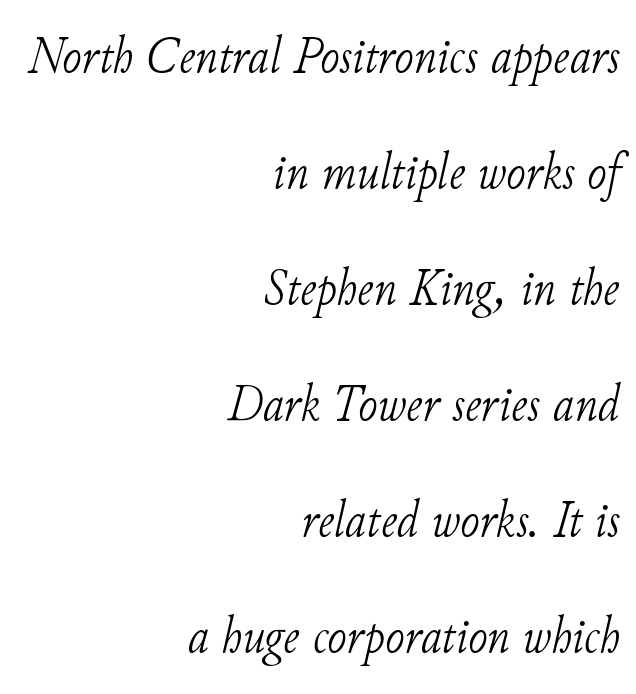
Q: Is the text bold? A: No.
Q: Is the text italic (slanted)? A: Yes, it leans right by about 11 degrees.
Q: Is the typeface a serif or a sans-serif typeface? A: Serif.
Q: Is the text underlined? A: No.
Q: How is the paragraph aligned? A: Right-aligned.
Q: Is the spacing between letters normal or unusually wide? A: Normal.
Q: Is the spacing between lines tight, normal or loose? A: Loose.
Q: Width (condensed, normal, or wide)? A: Normal.
Q: Stroke contrast? A: Low.
Q: x-height? A: Small.
Q: Monospaced? A: No.
